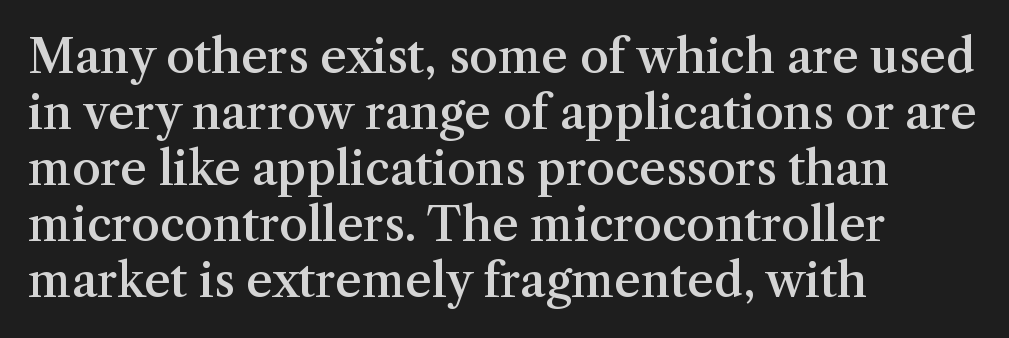
Q: Is the text bold? A: Semi-bold.
Q: Is the text italic (slanted)? A: No, it is upright.
Q: Is the typeface a serif or a sans-serif typeface? A: Serif.
Q: Is the text underlined? A: No.
Q: How is the paragraph aligned? A: Left-aligned.
Q: Is the spacing between letters normal or unusually wide? A: Normal.
Q: Width (condensed, normal, or wide)? A: Normal.
Q: Stroke contrast? A: Medium.
Q: x-height? A: Medium.
Q: Monospaced? A: No.
